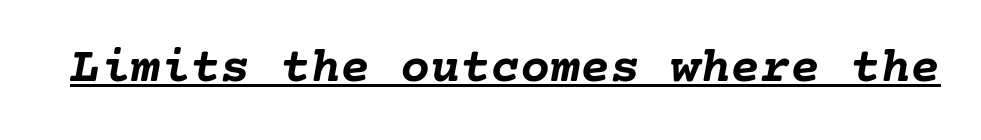
The rendered words wear a rule along their underside. Look at the stroke-to-counter ratio: heavy, a bold. The rendering applies a slant to the glyphs. The letters sit at their default tracking, neither squeezed nor spread.
